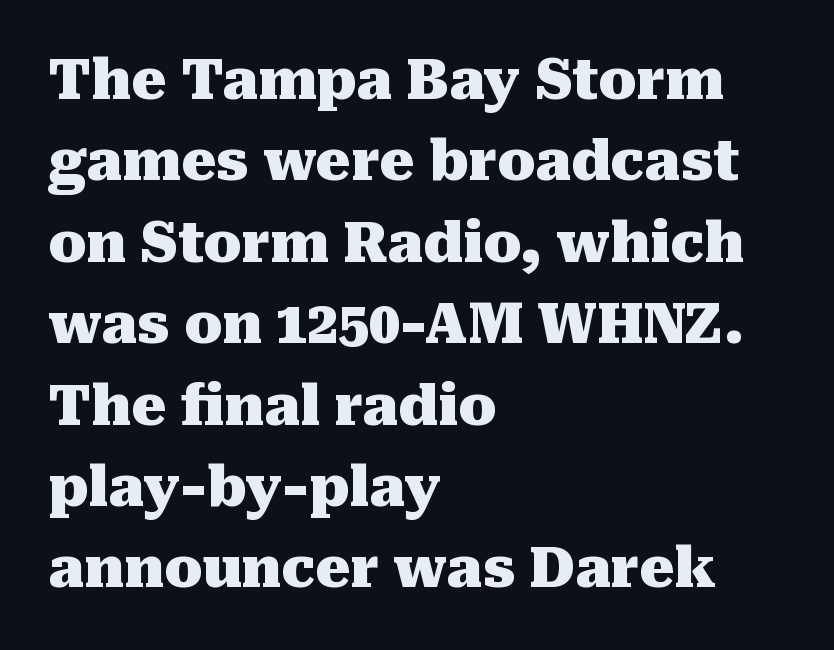
The image shows 55 px heavy serif type, upright; set left-aligned, normal line spacing (1.48x), normal letter spacing, not underlined; medium stroke contrast and a medium x-height.
